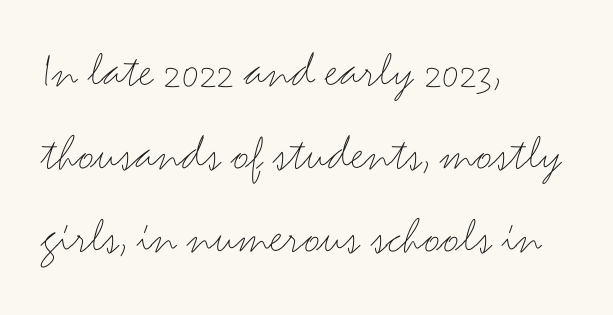
The image shows 51 px thin, wide sans-serif type; set left-aligned, normal line spacing (1.63x), normal letter spacing, not underlined; medium stroke contrast and a small x-height.
